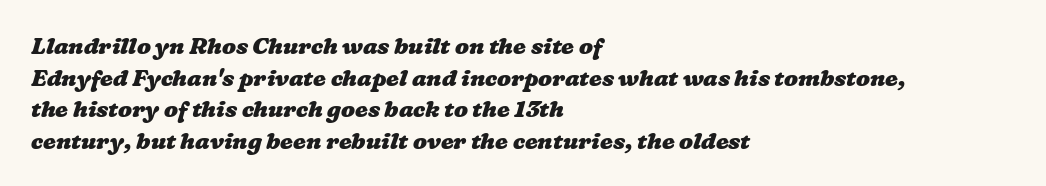
The image shows 23 px bold type; set left-aligned, normal line spacing (1.37x), normal letter spacing, not underlined.
